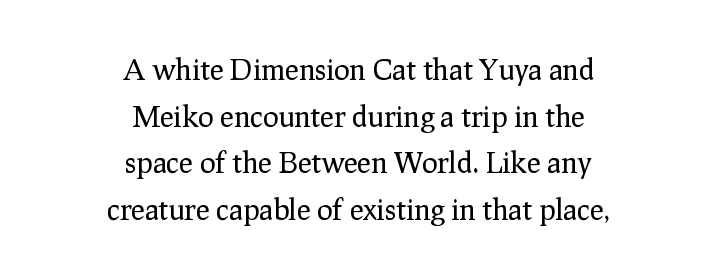
Q: Is the text bold? A: No.
Q: Is the text italic (slanted)? A: No, it is upright.
Q: Is the typeface a serif or a sans-serif typeface? A: Serif.
Q: Is the text underlined? A: No.
Q: How is the paragraph aligned? A: Centered.
Q: Is the spacing between letters normal or unusually wide? A: Normal.
Q: Is the spacing between lines tight, normal or loose? A: Normal.
Q: Width (condensed, normal, or wide)? A: Normal.
Q: Stroke contrast? A: Low.
Q: x-height? A: Medium.
Q: Monospaced? A: No.
